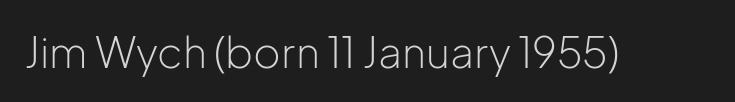
Q: Is the text bold? A: No.
Q: Is the text italic (slanted)? A: No, it is upright.
Q: Is the typeface a serif or a sans-serif typeface? A: Sans-serif.
Q: Is the text underlined? A: No.
Q: Is the spacing between letters normal or unusually wide? A: Normal.
Q: Width (condensed, normal, or wide)? A: Normal.
Q: Stroke contrast? A: Low.
Q: x-height? A: Medium.
Q: Monospaced? A: No.
